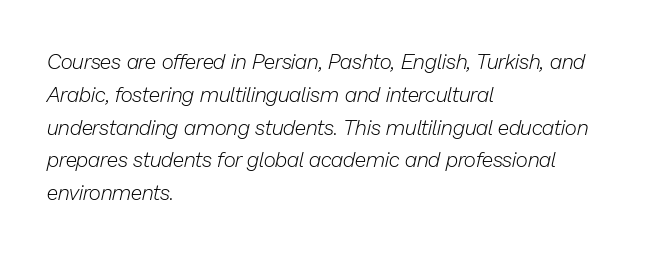
Q: Is the text bold? A: No.
Q: Is the text italic (slanted)? A: Yes, it leans right by about 13 degrees.
Q: Is the text underlined? A: No.
Q: How is the paragraph aligned? A: Left-aligned.
Q: Is the spacing between letters normal or unusually wide? A: Normal.
Q: Is the spacing between lines tight, normal or loose? A: Normal.
